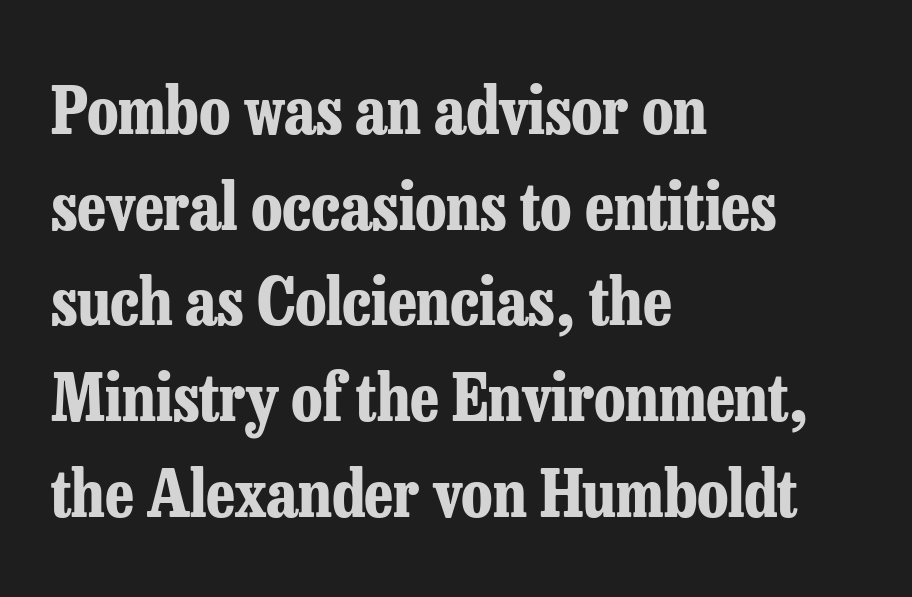
The image shows 66 px bold, condensed serif type, upright; set left-aligned, normal line spacing (1.45x), normal letter spacing, not underlined; low stroke contrast and a medium x-height.
